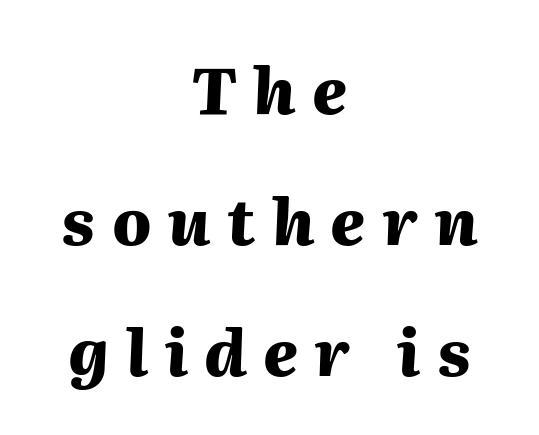
This rendering features lettering with no underline. Loosely led — the rows are spread out. Compared with typical body copy, the letter spacing here is much looser. Think of a printed novel: that variable character pitch is what you see here.
